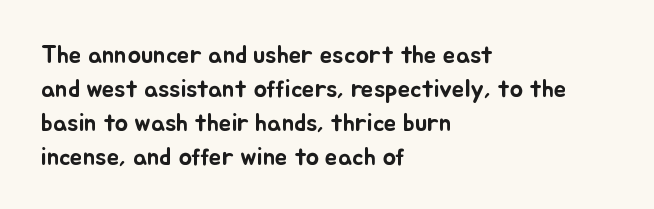
These lines were composed using upright roman letters. Line beginnings align vertically; line endings do not. Quick note: underline off. Nobody touched the tracking dial on this one. Leading matches the norm, producing a regular column.
